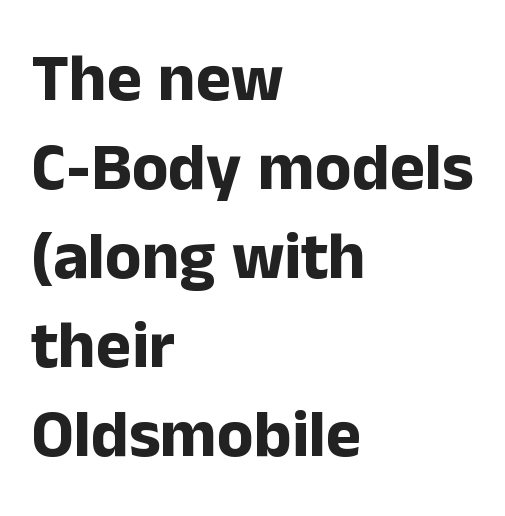
The font is running at its bold setting. Casual observation: everything's shoved over to the left. I'd call this a sans setting — the letters go barefoot. Nobody touched the tracking dial on this one.
